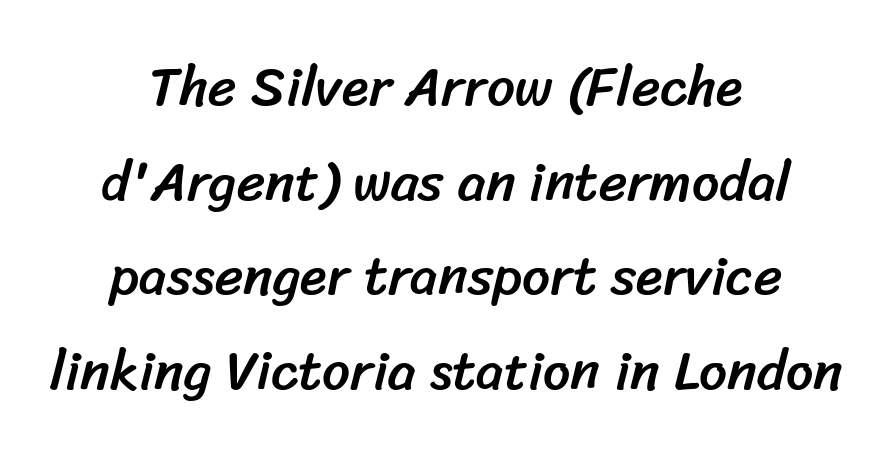
The text block is weighted toward neither margin, spreading evenly from the middle. Descenders hang freely into open space. Is the letter spacing exaggerated? No — it looks like the ordinary default. The letters advance in unequal steps, a hallmark of proportional type.
